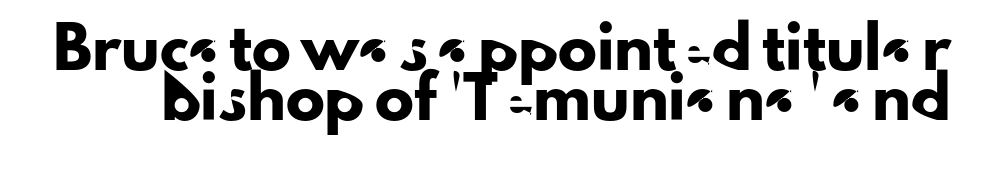
Character widths vary here, with narrow letters taking less room than wide ones. Rule under the text: the space is simply empty. Tracking here is standard; glyphs follow each other at the usual distance. Note: no serifs on the glyphs.
